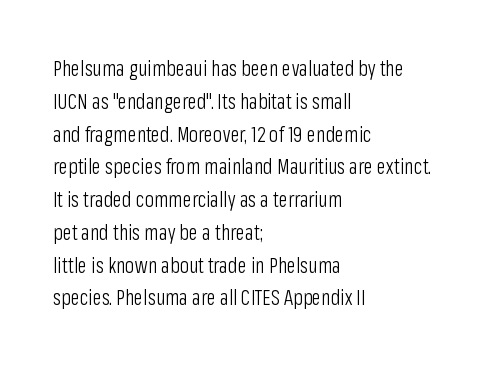
The image shows 21 px text type, upright; set left-aligned, normal line spacing (1.56x), normal letter spacing, not underlined.
